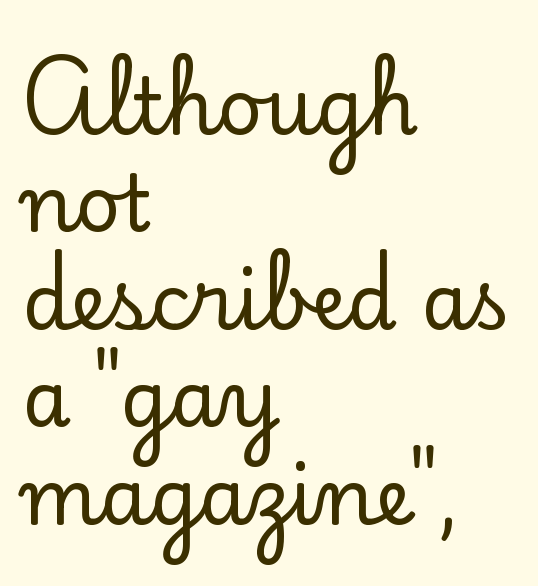
The font family rendered here belongs to the serif group. The block of text has a typical density, with ordinary space between rows. The font's upright variant was chosen for this text. If you drew a ruler down the left edge, every line would touch it. You could not count columns in this text — the font is proportionally spaced.
